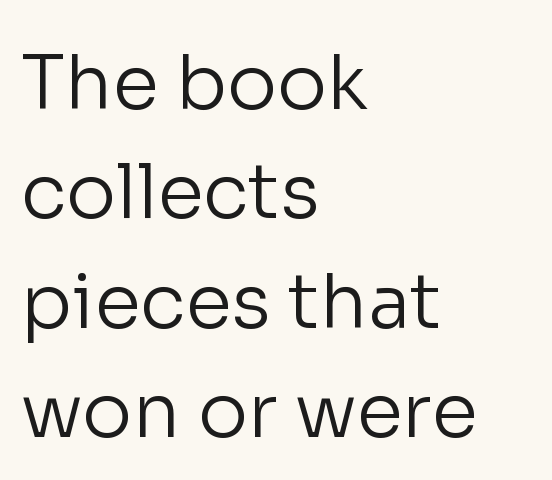
The image shows 75 px regular-weight sans-serif type, upright; set left-aligned, normal line spacing (1.46x), normal letter spacing, not underlined; low stroke contrast and a medium x-height.
